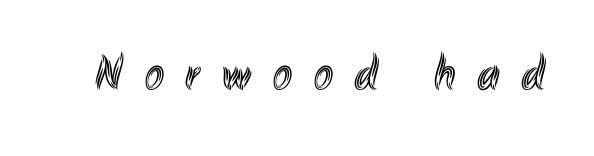
Q: Is the text italic (slanted)? A: Yes.
Q: Is the text underlined? A: No.
Q: Is the spacing between letters normal or unusually wide? A: Unusually wide.
Q: Width (condensed, normal, or wide)? A: Condensed.
Q: x-height? A: Small.
Q: Monospaced? A: No.
